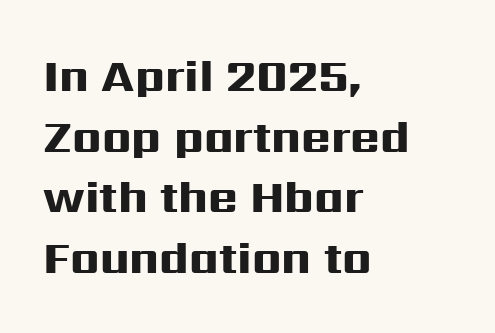
The image shows 45 px heavy, wide sans-serif type, upright; set left-aligned, normal line spacing (1.35x), normal letter spacing, not underlined; high stroke contrast and a medium x-height.
